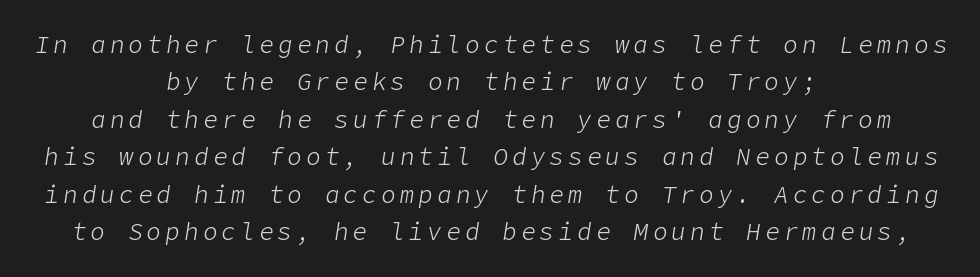
The image shows 24 px text type, italic (leaning right); set centered, normal line spacing (1.56x), not underlined.
